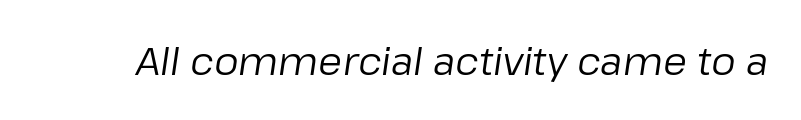
Q: Is the text bold? A: No.
Q: Is the text italic (slanted)? A: Yes, it leans right by about 8 degrees.
Q: Is the text underlined? A: No.
Q: Is the spacing between letters normal or unusually wide? A: Normal.
Q: Width (condensed, normal, or wide)? A: Normal.
Q: Stroke contrast? A: Low.
Q: x-height? A: Medium.
Q: Monospaced? A: No.
